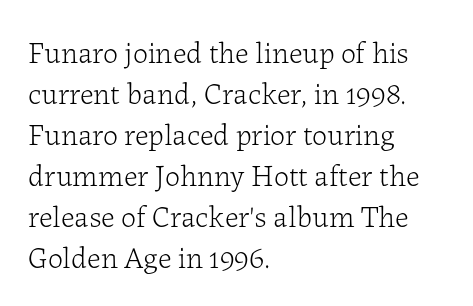
{"serif": "yes", "italic": "no", "bold": "no", "weight": "light", "width": "normal", "stroke_contrast": "low", "x_height": "medium", "monospaced": "no", "underline": "no", "align": "left", "line_spacing": "normal", "line_spacing_ratio": 1.37, "letter_spacing": "normal", "letter_spacing_em": 0.0, "glyph_px": 30}
